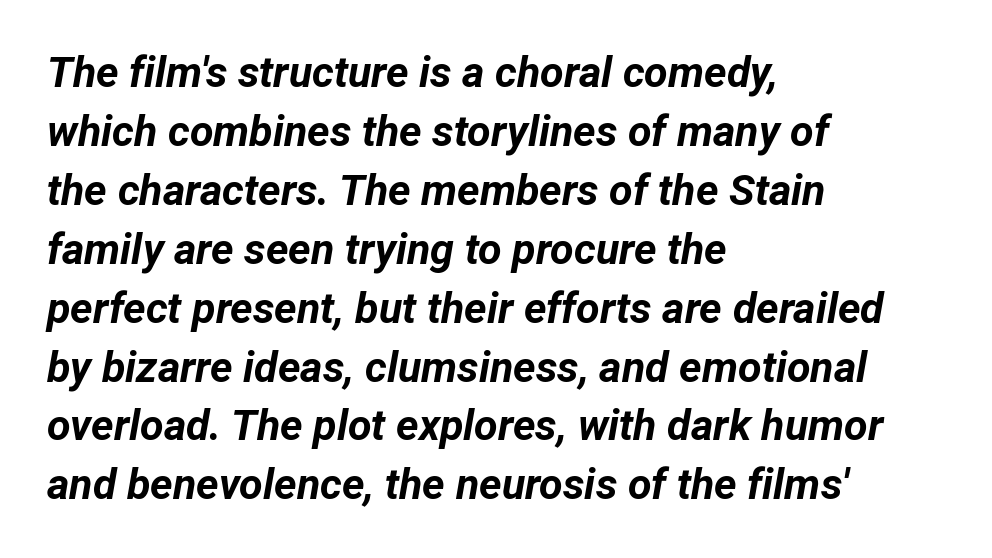
Strong, thick strokes mark this as bold type. Plain, unruled lines of type. The rendering anchors every line to the left-hand side. Here the designer chose a conventional face with non-uniform glyph widths. In terms of posture, this sample is oblique.
